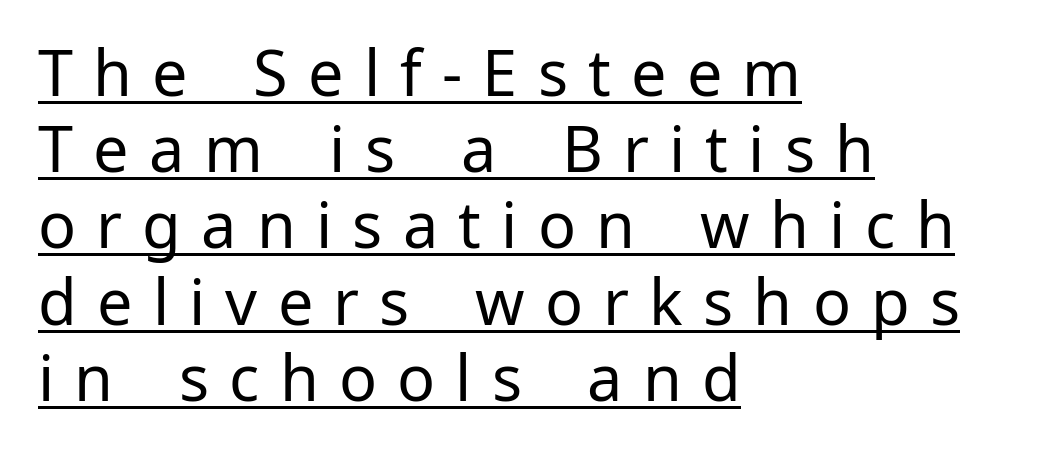
Q: Is the text bold? A: No.
Q: Is the text italic (slanted)? A: No, it is upright.
Q: Is the typeface a serif or a sans-serif typeface? A: Sans-serif.
Q: Is the text underlined? A: Yes.
Q: How is the paragraph aligned? A: Left-aligned.
Q: Is the spacing between letters normal or unusually wide? A: Unusually wide.
Q: Width (condensed, normal, or wide)? A: Normal.
Q: Stroke contrast? A: Low.
Q: x-height? A: Medium.
Q: Monospaced? A: No.
